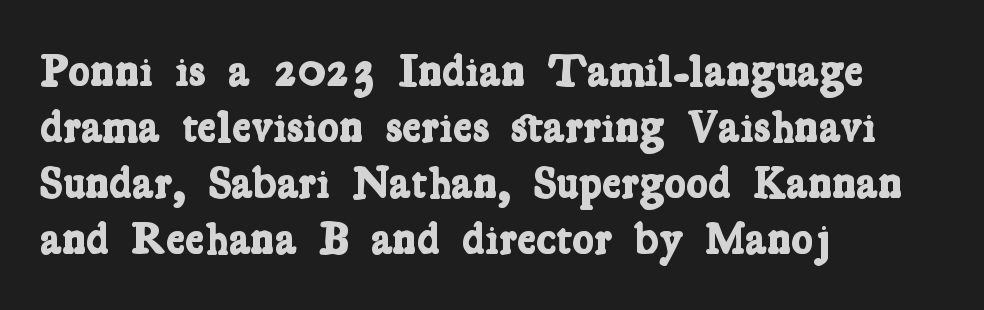
Emphasis by weight is at full strength: bold. A student would call this left alignment; a typographer would say flush left, rag right. The letterforms sit shoulder to shoulder at normal distance. Note the varied advance widths — an 'i' is clearly narrower than an 'm'. This rendering employs a face with finishing strokes, i.e., a serif.
